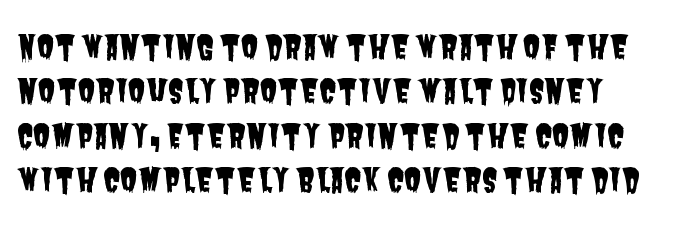
This sample is left-justified, so line endings fall wherever the words run out. You could call the tracking neutral — neither tight nor loose. Interline gaps are of average width in this sample. Descenders are the only things crossing below the line.
